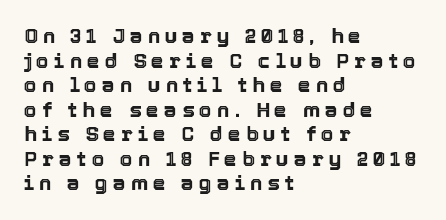
The image shows 21 px text type, upright; set left-aligned, line spacing 1.17x, unusually wide letter spacing (+0.23 em), not underlined.
